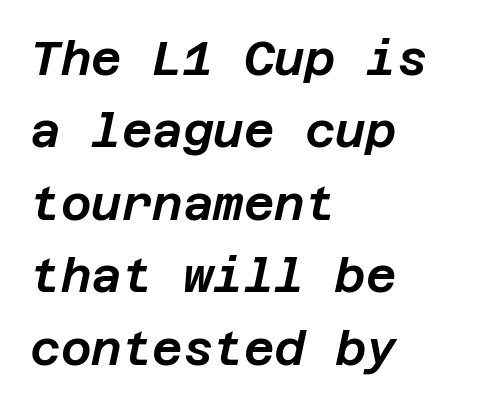
{"italic": "yes", "lean": "right", "slant_degrees": 12, "width": "normal", "stroke_contrast": "low", "x_height": "large", "underline": "no", "align": "left", "line_spacing": "normal", "line_spacing_ratio": 1.54, "letter_spacing": "normal", "letter_spacing_em": 0.0, "glyph_px": 47}
